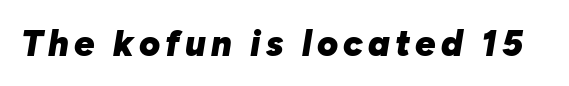
The image shows 36 px heavy type, italic (leaning right); set not underlined; low stroke contrast and a medium x-height.
